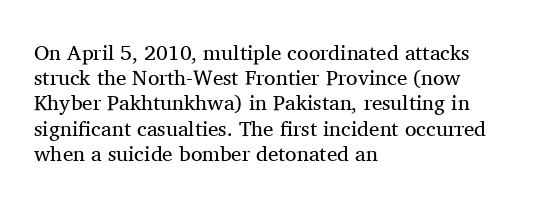
The letterforms sit shoulder to shoulder at normal distance. Typeset ragged right — the left edge is the straight one. The lettering holds an erect, upright posture throughout. Vertical stems look standard width or narrower in stroke. Beneath every word, the page is bare.
